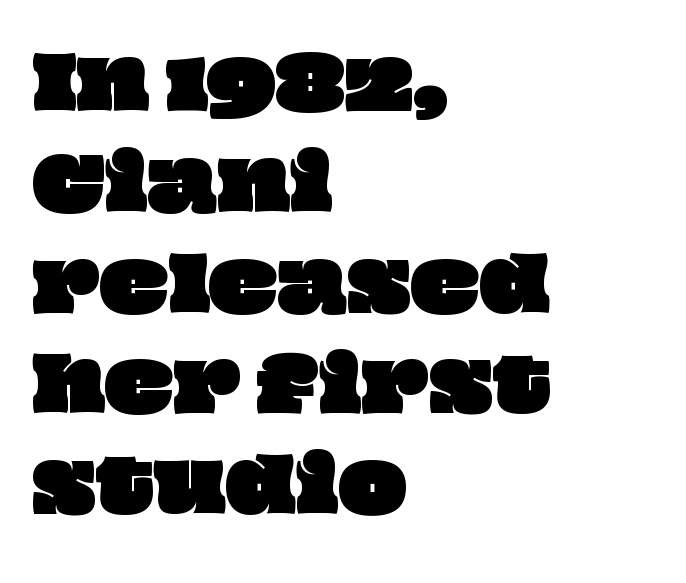
Q: Is the text underlined? A: No.
Q: How is the paragraph aligned? A: Left-aligned.
Q: Is the spacing between letters normal or unusually wide? A: Normal.
Q: Is the spacing between lines tight, normal or loose? A: Normal.
Q: Width (condensed, normal, or wide)? A: Wide.
Q: Stroke contrast? A: Low.
Q: x-height? A: Large.
Q: Monospaced? A: No.
